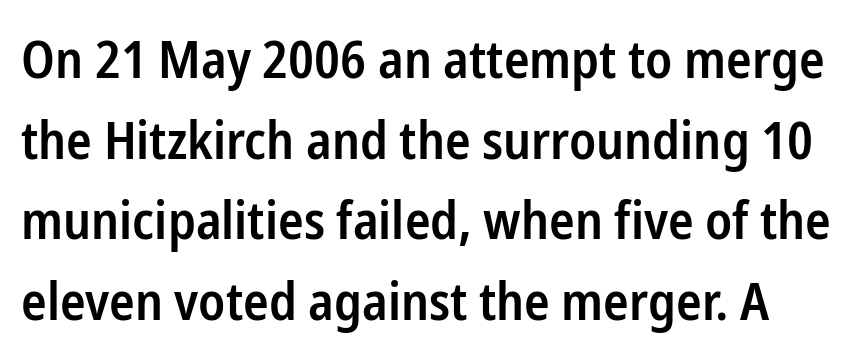
Q: Is the text bold? A: Semi-bold.
Q: Is the text italic (slanted)? A: No, it is upright.
Q: Is the typeface a serif or a sans-serif typeface? A: Sans-serif.
Q: Is the text underlined? A: No.
Q: Is the spacing between letters normal or unusually wide? A: Normal.
Q: Is the spacing between lines tight, normal or loose? A: Normal.
Q: Width (condensed, normal, or wide)? A: Condensed.
Q: Stroke contrast? A: Low.
Q: x-height? A: Medium.
Q: Monospaced? A: No.
